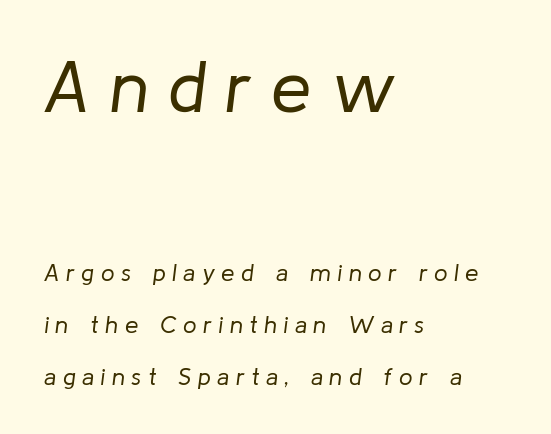
{"italic": "yes", "lean": "right", "slant_degrees": 8, "bold": "no", "weight": "regular", "width": "normal", "stroke_contrast": "low", "x_height": "medium", "monospaced": "no", "underline": "no", "align": "left", "line_spacing": "loose", "line_spacing_ratio": 2.17, "letter_spacing": "wide", "letter_spacing_em": 0.27, "larger_block": "first", "size_ratio": 3.0, "glyph_px": 72}
